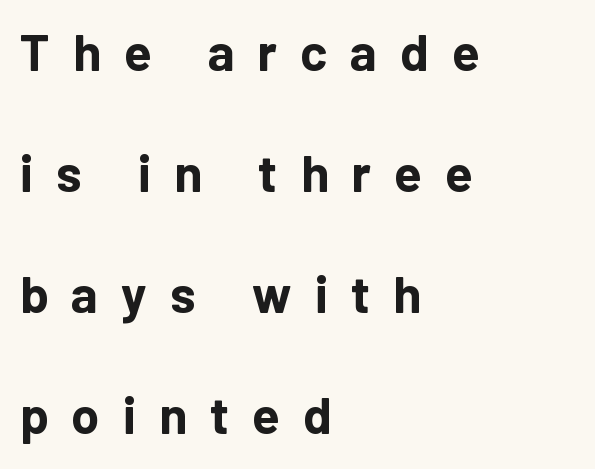
Rendered with straight, roman letterforms. You could not count columns in this text — the font is proportionally spaced. The tracking jumps out immediately: characters are airy and widely separated. A full-strength bold gives these letters their thick strokes. A sans-serif font was chosen for this passage.
